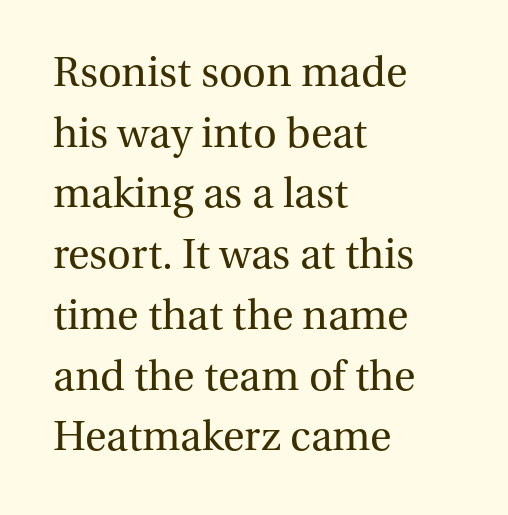
Students, observe: this is what conventionally led text looks like. Descender tails drop into unmarked territory. Caption: standard tracking, unaltered. These lines were composed using upright roman letters. The letters advance in unequal steps, a hallmark of proportional type. Is this a heavy cut? Hardly; it is regular or lighter.
